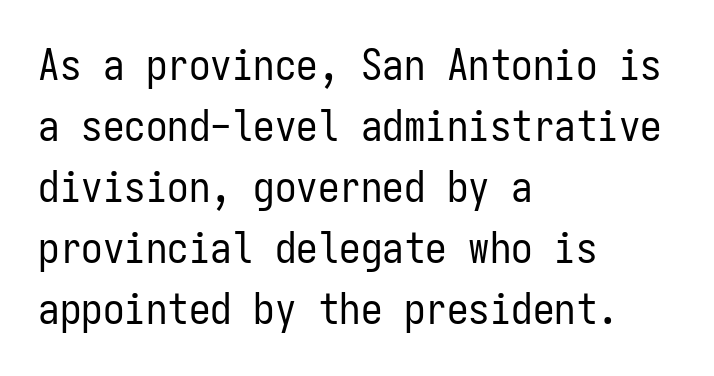
Q: Is the text bold? A: No.
Q: Is the text italic (slanted)? A: No, it is upright.
Q: Is the typeface a serif or a sans-serif typeface? A: Sans-serif.
Q: Is the text underlined? A: No.
Q: How is the paragraph aligned? A: Left-aligned.
Q: Is the spacing between letters normal or unusually wide? A: Normal.
Q: Is the spacing between lines tight, normal or loose? A: Normal.
Q: Width (condensed, normal, or wide)? A: Condensed.
Q: Stroke contrast? A: Low.
Q: x-height? A: Medium.
Q: Monospaced? A: Yes.
